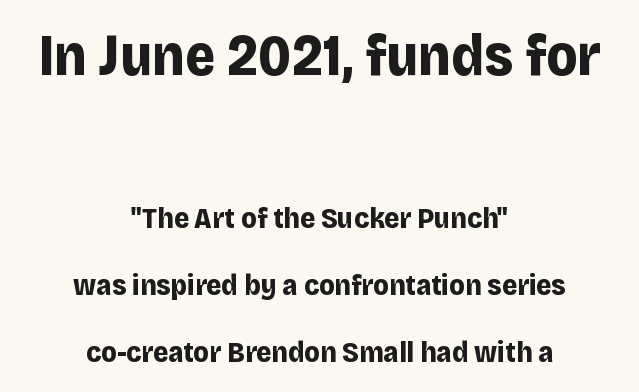
The image shows 58 px bold sans-serif type, upright; set centered, loose line spacing (2.31x), normal letter spacing, not underlined; the first (top) block is 2.0x larger; low stroke contrast and a large x-height.
